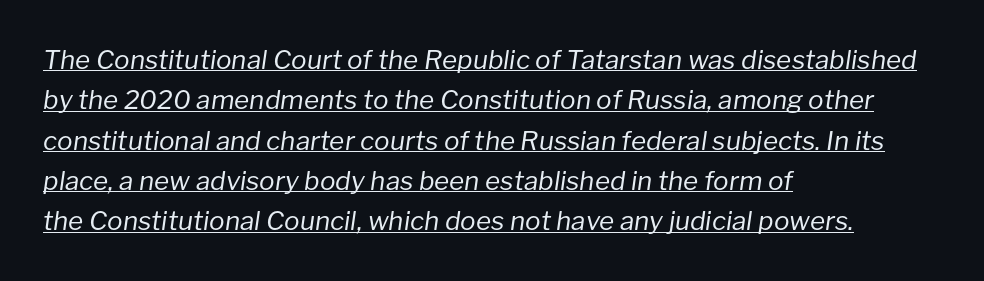
The image shows 26 px text type, italic (leaning right); set left-aligned, normal line spacing (1.55x), normal letter spacing, underlined.
